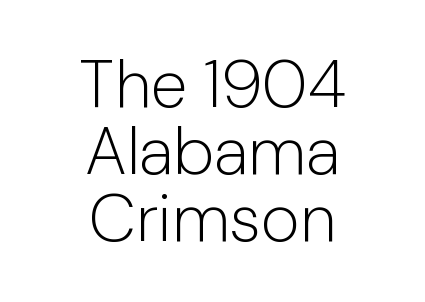
The image shows 67 px light sans-serif type, upright; set centered, tight line spacing (1.0x), normal letter spacing, not underlined; low stroke contrast and a medium x-height.
